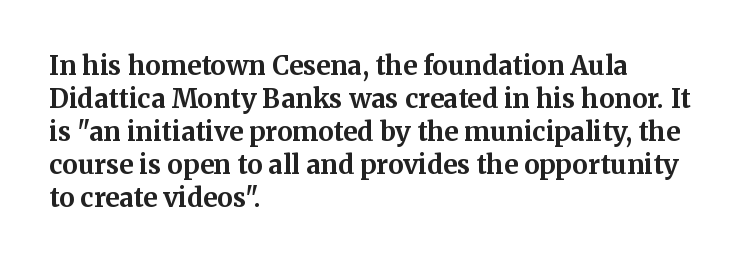
Q: Is the text bold? A: Yes.
Q: Is the text italic (slanted)? A: No, it is upright.
Q: Is the text underlined? A: No.
Q: How is the paragraph aligned? A: Left-aligned.
Q: Is the spacing between letters normal or unusually wide? A: Normal.
Q: Is the spacing between lines tight, normal or loose? A: Normal.
